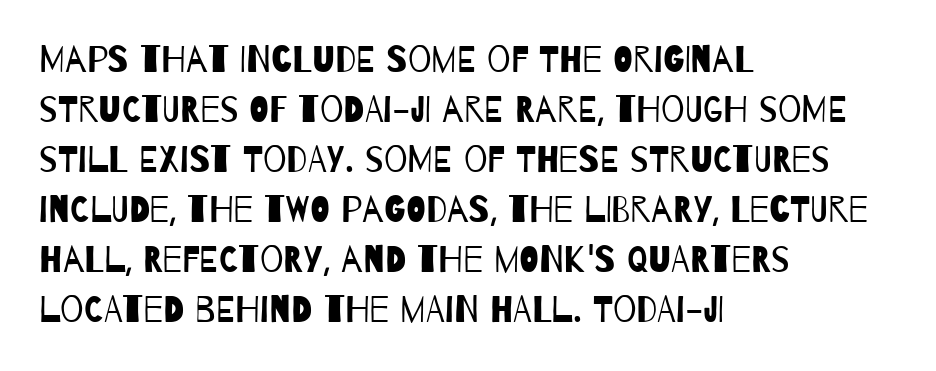
{"serif": "no", "bold": "no", "weight": "regular", "width": "condensed", "stroke_contrast": "low", "x_height": "large", "monospaced": "no", "underline": "no", "align": "left", "line_spacing": "normal", "line_spacing_ratio": 1.35, "letter_spacing": "normal", "letter_spacing_em": 0.0, "glyph_px": 37}
